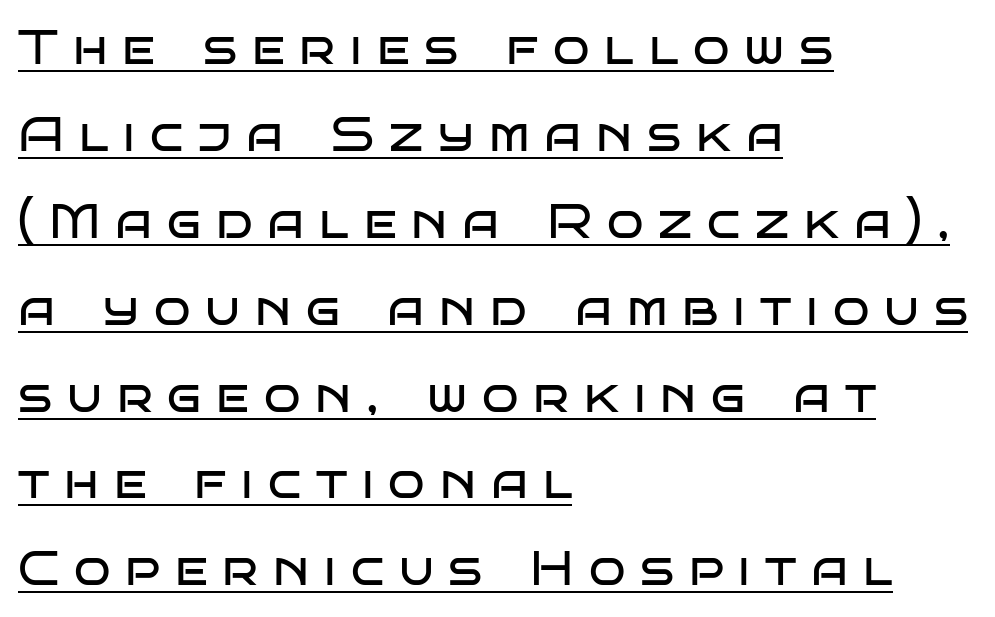
A rule runs beneath these lines of type. Vertical strokes here are truly vertical. Someone cranked the tracking dial way up on this one. Each letter keeps its own natural width here, so spacing adapts to shape. A light-to-regular cut is what we see here.
